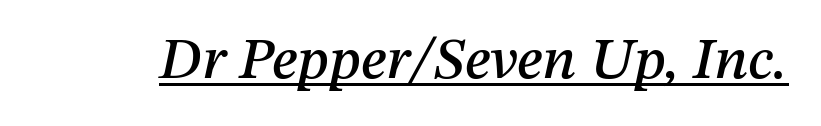
The image shows 59 px text type, italic (leaning right); set normal letter spacing, underlined; medium stroke contrast and a medium x-height.
